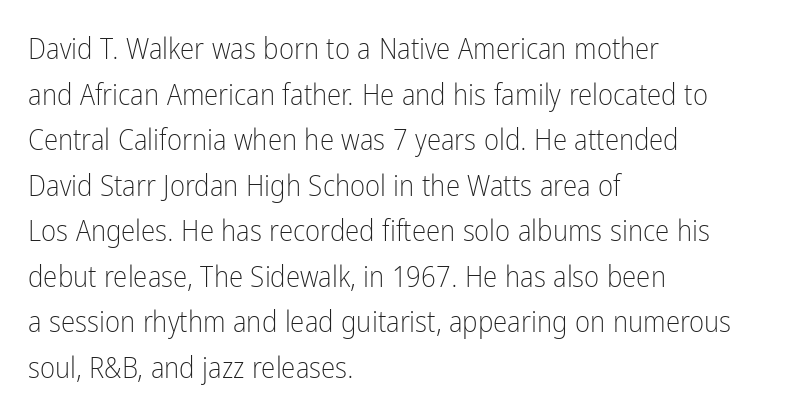
{"serif": "no", "italic": "no", "bold": "no", "weight": "light", "width": "condensed", "stroke_contrast": "low", "x_height": "medium", "monospaced": "no", "underline": "no", "align": "left", "line_spacing": "normal", "line_spacing_ratio": 1.57, "letter_spacing": "normal", "letter_spacing_em": 0.0, "glyph_px": 29}
